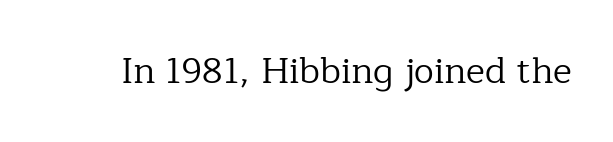
The image shows 36 px regular-weight serif type, upright; set normal letter spacing, not underlined; low stroke contrast and a medium x-height.
